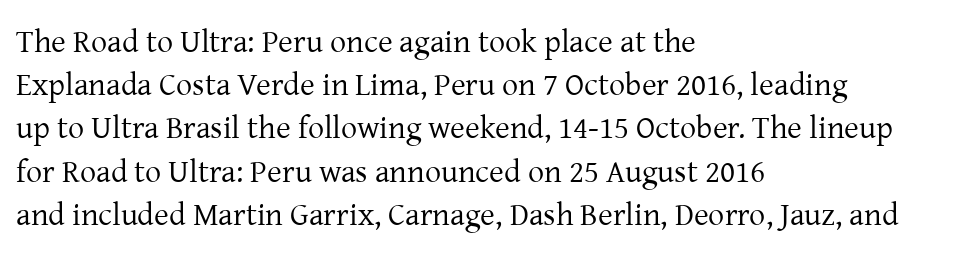
The image shows 32 px regular-weight serif type, upright; set left-aligned, normal line spacing (1.35x), normal letter spacing, not underlined; low stroke contrast and a medium x-height.
